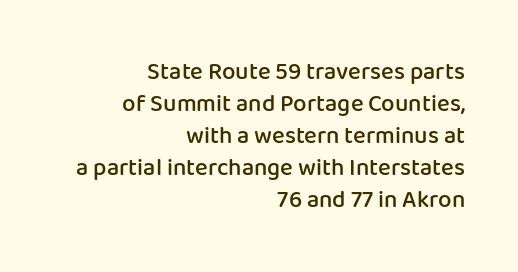
{"italic": "no", "bold": "semi", "underline": "no", "align": "right", "line_spacing": "normal", "line_spacing_ratio": 1.33, "letter_spacing": "normal", "letter_spacing_em": 0.0, "glyph_px": 24}
